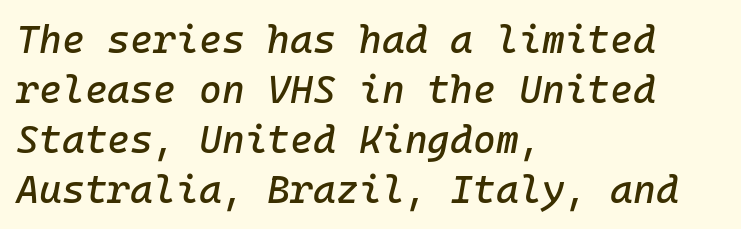
Q: Is the text italic (slanted)? A: Yes, it leans right by about 10 degrees.
Q: Is the text underlined? A: No.
Q: How is the paragraph aligned? A: Left-aligned.
Q: Is the spacing between letters normal or unusually wide? A: Normal.
Q: Is the spacing between lines tight, normal or loose? A: Normal.
Q: Width (condensed, normal, or wide)? A: Normal.
Q: Stroke contrast? A: Low.
Q: x-height? A: Medium.
